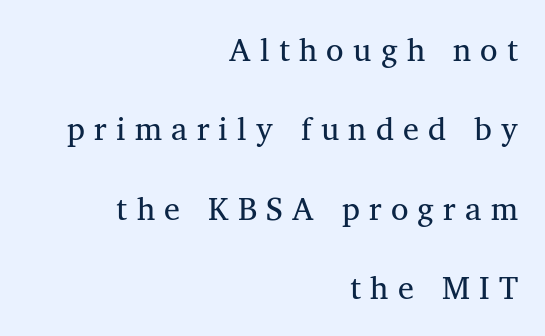
Q: Is the text bold? A: No.
Q: Is the text italic (slanted)? A: No, it is upright.
Q: Is the typeface a serif or a sans-serif typeface? A: Serif.
Q: Is the text underlined? A: No.
Q: How is the paragraph aligned? A: Right-aligned.
Q: Is the spacing between letters normal or unusually wide? A: Unusually wide.
Q: Is the spacing between lines tight, normal or loose? A: Loose.
Q: Width (condensed, normal, or wide)? A: Normal.
Q: Stroke contrast? A: Medium.
Q: x-height? A: Medium.
Q: Monospaced? A: No.
